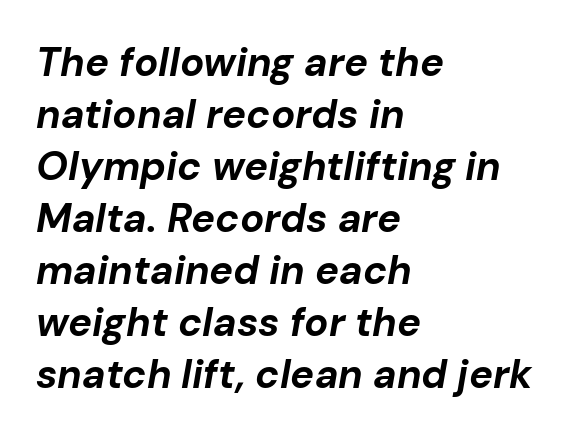
{"italic": "yes", "lean": "right", "slant_degrees": 10, "bold": "yes", "weight": "bold", "width": "normal", "stroke_contrast": "low", "x_height": "medium", "monospaced": "no", "underline": "no", "align": "left", "line_spacing": "normal", "line_spacing_ratio": 1.3, "letter_spacing": "normal", "letter_spacing_em": 0.0, "glyph_px": 40}
